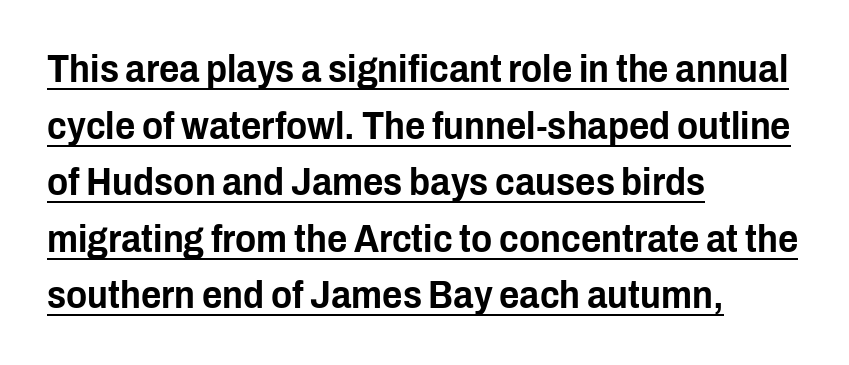
{"serif": "no", "italic": "no", "width": "condensed", "stroke_contrast": "low", "x_height": "medium", "monospaced": "no", "underline": "yes", "align": "left", "line_spacing": "normal", "line_spacing_ratio": 1.45, "letter_spacing": "normal", "letter_spacing_em": 0.0, "glyph_px": 39}
